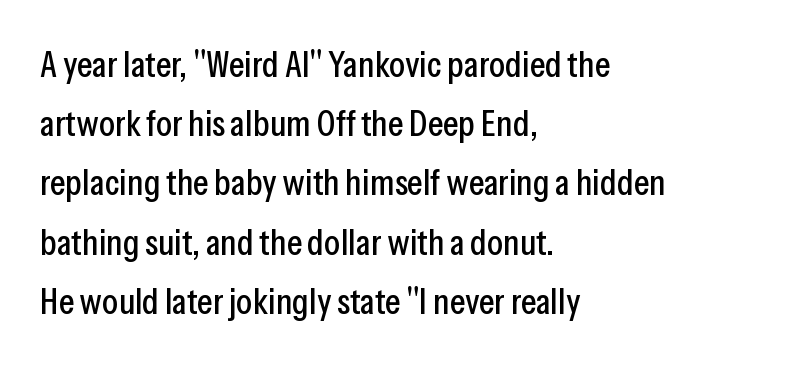
This block has exactly the height ordinary leading produces. What stands out about the letter spacing? Nothing — it is the standard amount. Which margin do the lines hug? The left one — the right edge is uneven. Unlike italic type, these characters show no tilt at all.
